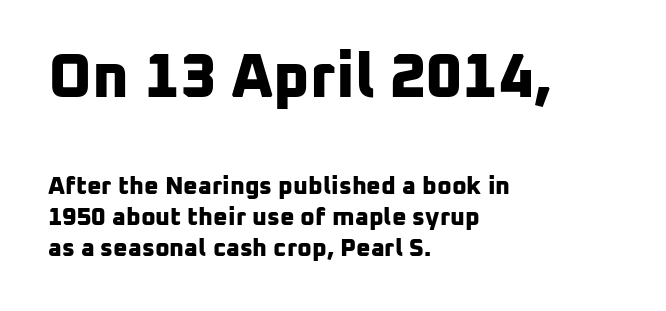
Caption: standard tracking, unaltered. No word sits above an underline. The more generous point size was reserved for the upper chunk. Compared with a centered layout, this one pins lines to the left instead. Letterform terminals end flat and unadorned throughout the passage. The rendering uses a bold face; every stroke is thick and dark.
